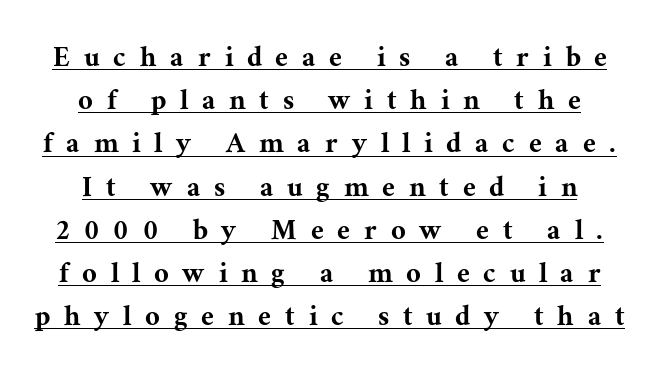
The image shows 32 px serif type, upright; set normal line spacing (1.35x), unusually wide letter spacing (+0.45 em), underlined; medium stroke contrast and a medium x-height.
